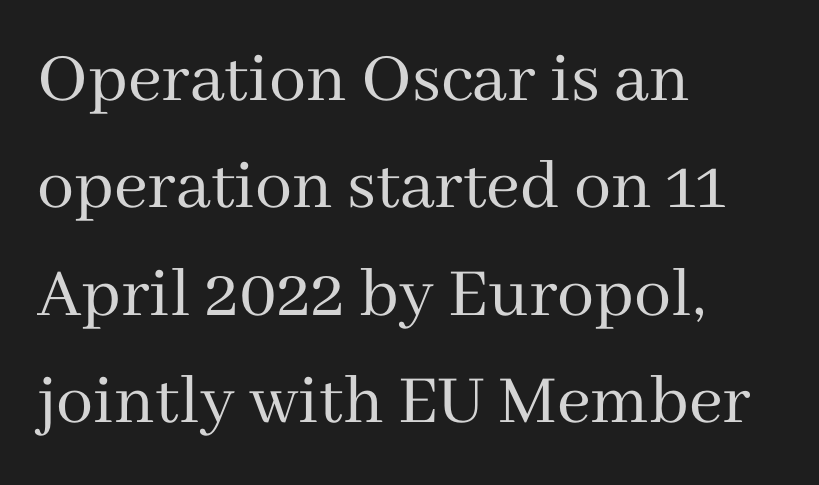
The image shows 74 px regular-weight serif type, upright; set left-aligned, normal line spacing (1.45x), normal letter spacing, not underlined; medium stroke contrast and a medium x-height.
